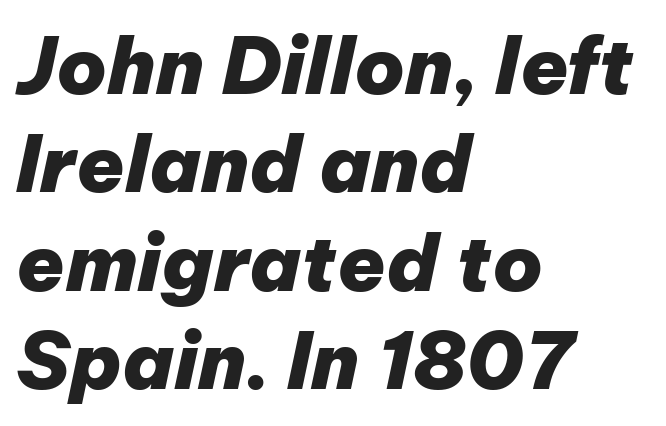
Q: Is the text bold? A: Yes.
Q: Is the text italic (slanted)? A: Yes, it leans right by about 12 degrees.
Q: Is the text underlined? A: No.
Q: How is the paragraph aligned? A: Left-aligned.
Q: Is the spacing between letters normal or unusually wide? A: Normal.
Q: Is the spacing between lines tight, normal or loose? A: Normal.
Q: Width (condensed, normal, or wide)? A: Normal.
Q: Stroke contrast? A: Low.
Q: x-height? A: Medium.
Q: Monospaced? A: No.
